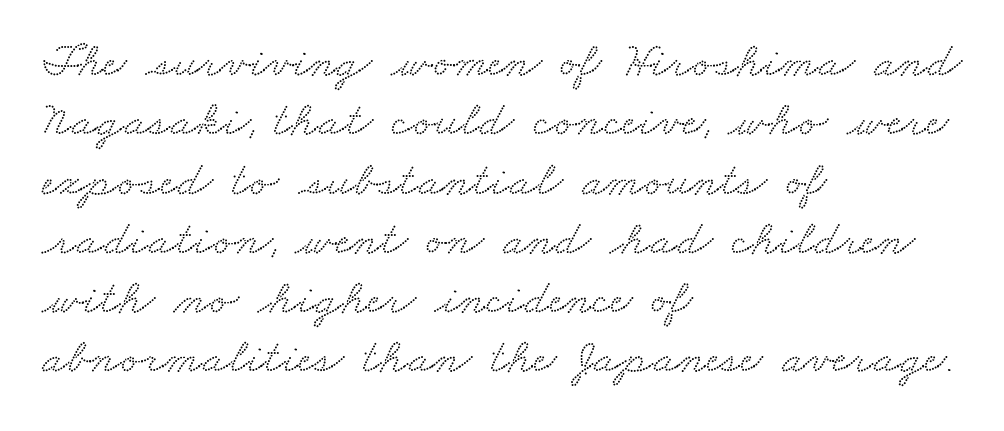
{"serif": "yes", "width": "wide", "stroke_contrast": "low", "x_height": "small", "monospaced": "no", "underline": "no", "align": "left", "line_spacing_ratio": 1.21, "letter_spacing": "normal", "letter_spacing_em": 0.0, "glyph_px": 49}
